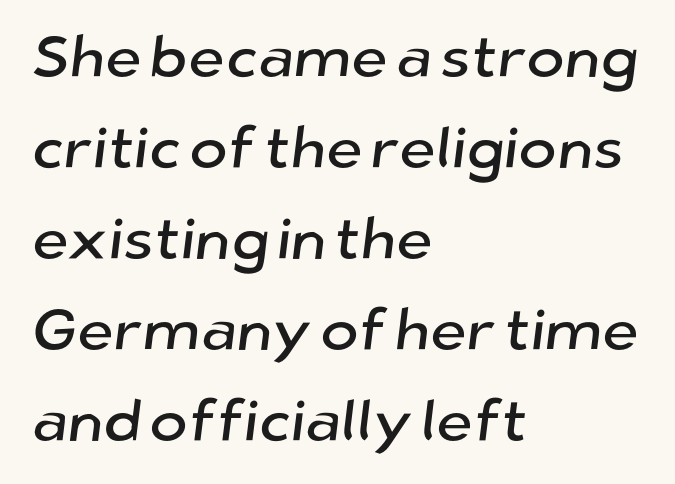
The image shows 58 px sans-serif type; set left-aligned, normal line spacing (1.57x), normal letter spacing, not underlined; low stroke contrast and a medium x-height.
